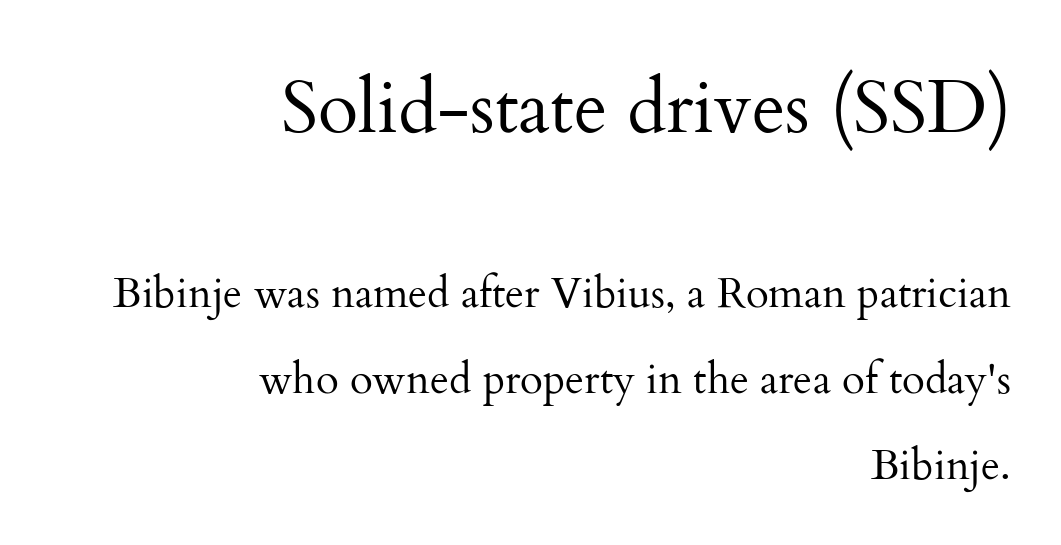
Honestly, the rows look like they've been pulled way apart. Observe the serifs anchoring each vertical stroke in this sample. The area under the type is left untouched. This is roman type, the default non-slanted kind. No chunkiness to these letters — they're not bold. Top chunk: large. Bottom chunk: small.
